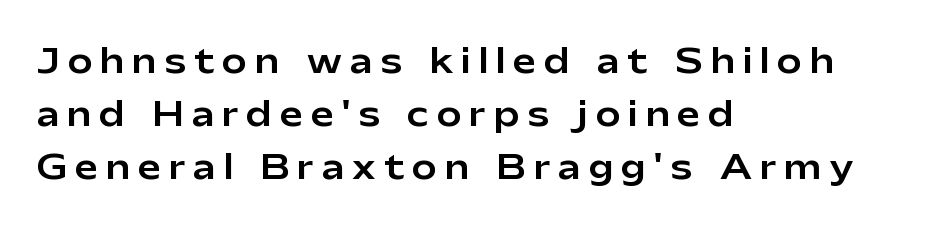
The image shows 33 px sans-serif type, upright; set left-aligned, normal line spacing (1.61x), unusually wide letter spacing (+0.25 em), not underlined; low stroke contrast and a medium x-height.
